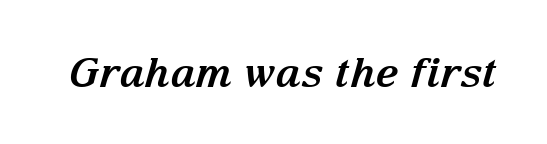
{"serif": "yes", "italic": "yes", "lean": "right", "slant_degrees": 15, "bold": "yes", "weight": "bold", "width": "normal", "stroke_contrast": "medium", "x_height": "medium", "monospaced": "no", "underline": "no", "letter_spacing": "normal", "letter_spacing_em": 0.0, "glyph_px": 41}
